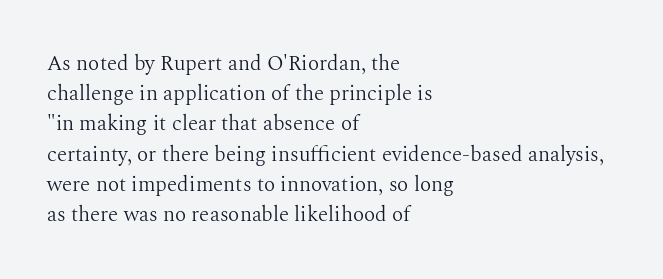
Q: Is the text bold? A: No.
Q: Is the text italic (slanted)? A: No, it is upright.
Q: Is the text underlined? A: No.
Q: How is the paragraph aligned? A: Left-aligned.
Q: Is the spacing between letters normal or unusually wide? A: Normal.
Q: Is the spacing between lines tight, normal or loose? A: Normal.
